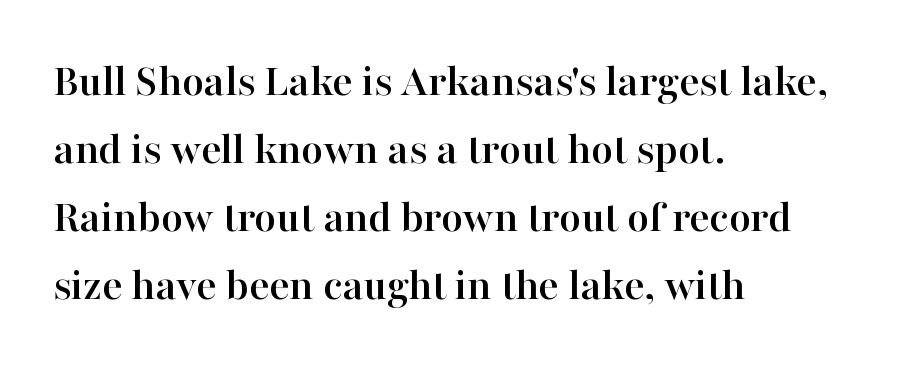
The image shows 47 px serif type, upright; set left-aligned, normal line spacing (1.45x), normal letter spacing, not underlined; high stroke contrast and a medium x-height.
